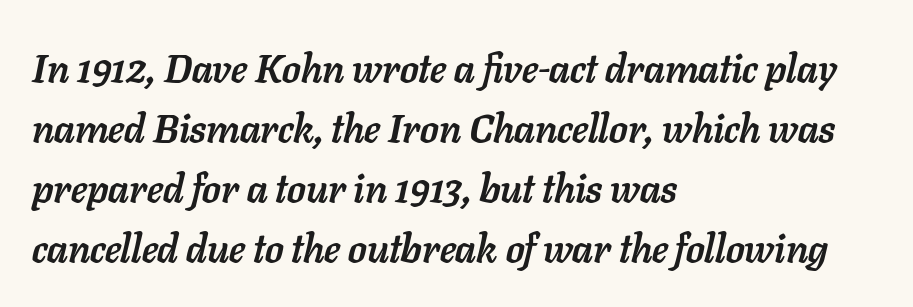
The image shows 40 px semibold type, italic (leaning right); set left-aligned, normal line spacing (1.5x), normal letter spacing, not underlined; low stroke contrast and a medium x-height.
